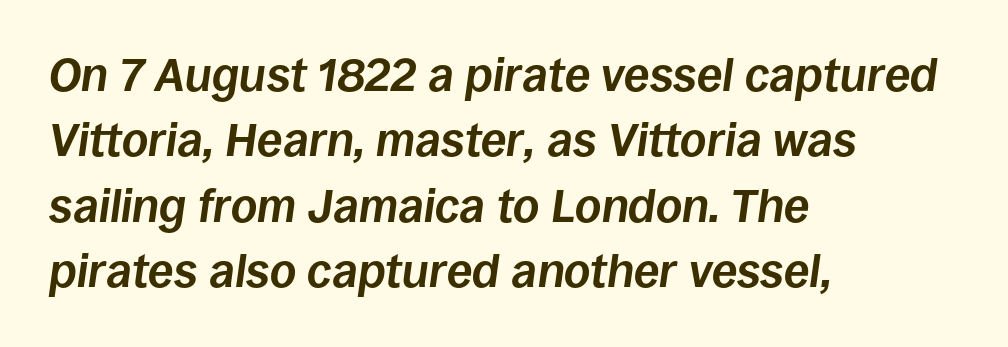
{"italic": "yes", "lean": "right", "slant_degrees": 8, "bold": "yes", "weight": "bold", "width": "normal", "stroke_contrast": "low", "x_height": "large", "monospaced": "no", "underline": "no", "align": "left", "line_spacing": "normal", "line_spacing_ratio": 1.42, "letter_spacing": "normal", "letter_spacing_em": 0.0, "glyph_px": 46}
